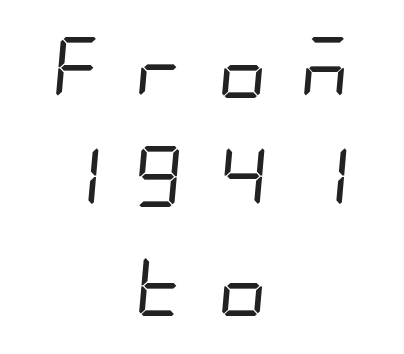
{"serif": "no", "bold": "no", "weight": "regular", "width": "condensed", "stroke_contrast": "low", "x_height": "large", "underline": "no", "align": "center", "line_spacing_ratio": 1.79, "letter_spacing": "wide", "letter_spacing_em": 0.41, "glyph_px": 61}
